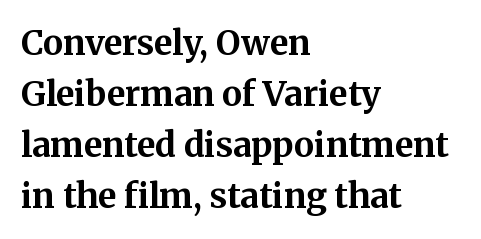
Its strokes are broad and dark, the hallmark of bold type. Nothing unusual about the tracking: characters are spaced as the font intends. The passage shown is not underscored anywhere. The typesetter chose a ragged-right arrangement here. Spacing verdict: proportional, widths tailored to each character.
